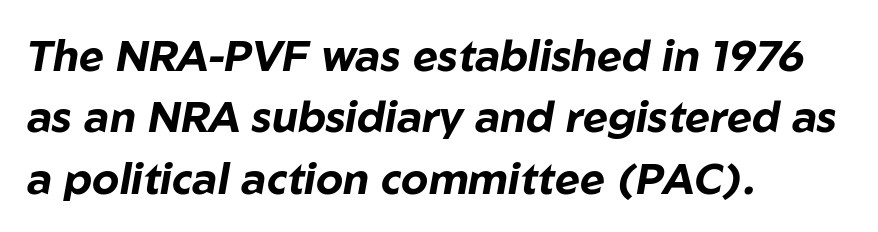
Q: Is the text bold? A: Yes.
Q: Is the text italic (slanted)? A: Yes, it leans right by about 10 degrees.
Q: Is the text underlined? A: No.
Q: How is the paragraph aligned? A: Left-aligned.
Q: Is the spacing between letters normal or unusually wide? A: Normal.
Q: Is the spacing between lines tight, normal or loose? A: Normal.
Q: Width (condensed, normal, or wide)? A: Normal.
Q: Stroke contrast? A: Low.
Q: x-height? A: Medium.
Q: Monospaced? A: No.
